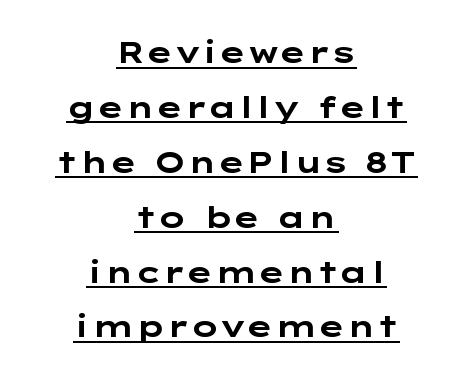
The image shows 30 px bold, wide sans-serif type, upright; set centered, line spacing 1.83x, normal letter spacing, underlined; low stroke contrast and a medium x-height.
